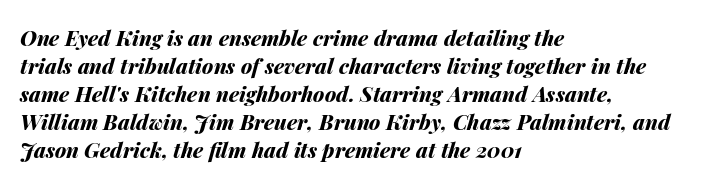
{"italic": "yes", "lean": "right", "slant_degrees": 14, "bold": "yes", "underline": "no", "align": "left", "line_spacing": "normal", "line_spacing_ratio": 1.33, "letter_spacing": "normal", "letter_spacing_em": 0.0, "glyph_px": 21}
